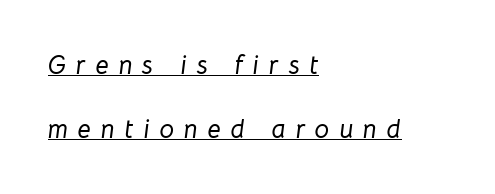
{"italic": "yes", "lean": "right", "slant_degrees": 8, "underline": "yes", "align": "left", "line_spacing": "loose", "line_spacing_ratio": 2.46, "letter_spacing": "wide", "letter_spacing_em": 0.38, "glyph_px": 26}
